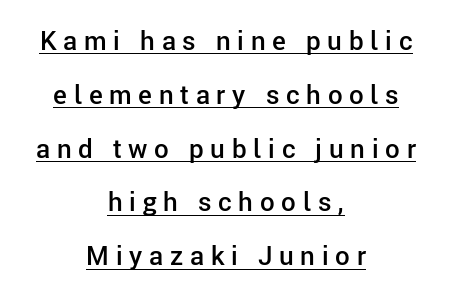
The image shows 26 px text type, upright; set centered, loose line spacing (2.07x), unusually wide letter spacing (+0.26 em), underlined.
